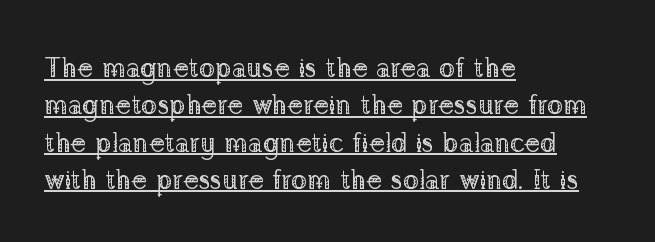
{"italic": "no", "bold": "no", "underline": "yes", "align": "left", "line_spacing": "normal", "line_spacing_ratio": 1.38, "letter_spacing": "normal", "letter_spacing_em": 0.0, "glyph_px": 27}
